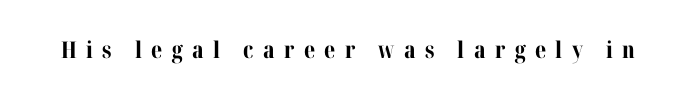
These lines have a slow, spaced-out rhythm from letter to letter. The glyphs are unaccompanied by any horizontal stroke below them. Plenty of ink on the page — the face is bold. It's the straight-up-and-down kind of type.
